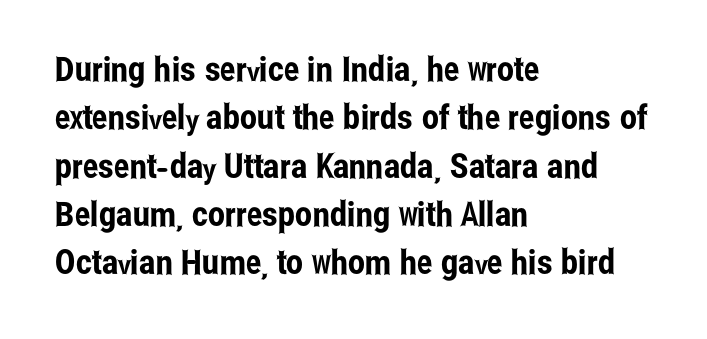
Teacher's note: observe the even left margin — that is flush-left alignment. This sample uses plain, unmodified letter spacing. Think of a printed novel: that variable character pitch is what you see here. Bare-footed words on every line. Grotesque or geometric, the face here clearly has no serifs.
